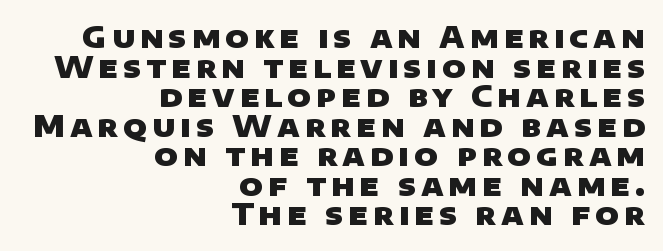
Q: Is the text bold? A: Yes.
Q: Is the typeface a serif or a sans-serif typeface? A: Sans-serif.
Q: Is the text underlined? A: No.
Q: How is the paragraph aligned? A: Right-aligned.
Q: Is the spacing between lines tight, normal or loose? A: Tight.
Q: Width (condensed, normal, or wide)? A: Wide.
Q: Stroke contrast? A: Low.
Q: x-height? A: Large.
Q: Monospaced? A: No.
